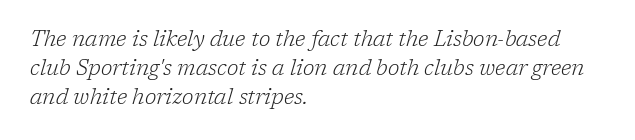
Q: Is the text bold? A: No.
Q: Is the text italic (slanted)? A: Yes, it leans right by about 17 degrees.
Q: Is the text underlined? A: No.
Q: How is the paragraph aligned? A: Left-aligned.
Q: Is the spacing between letters normal or unusually wide? A: Normal.
Q: Is the spacing between lines tight, normal or loose? A: Normal.
